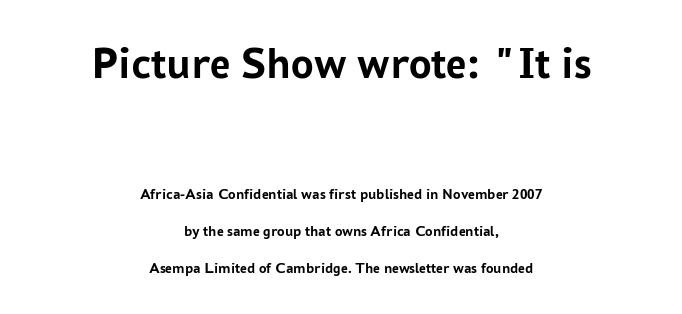
The passage shown is typed in a proportional face where columns would drift. Ordinary non-slanted type is in use. Block one is the big one; block two sits smaller underneath. Vertically, the passage feels expansive, rows floating well apart. Visually the block forms a symmetrical silhouette, jagged on both flanks. Look at the tracking — it's just the regular setting, nothing added.
